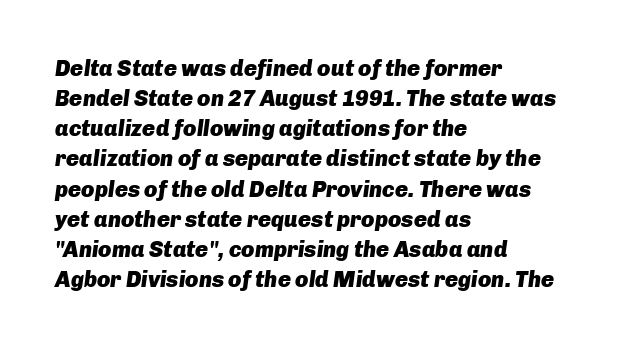
{"italic": "yes", "lean": "right", "slant_degrees": 8, "bold": "yes", "underline": "no", "align": "left", "line_spacing": "normal", "line_spacing_ratio": 1.37, "letter_spacing": "normal", "letter_spacing_em": 0.0, "glyph_px": 22}
